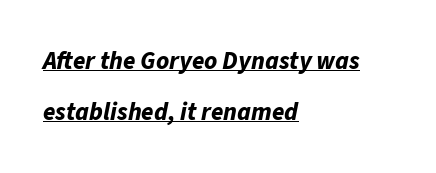
The typesetter has applied underlining to the passage shown. These lines stack with their left ends in a neat column. These lines carry a lot of weight — the face is fully bold. The tracking reads as untouched default to a designer's eye. These lines were composed using italics. Students, observe: this is what heavily led, spacious text looks like.
